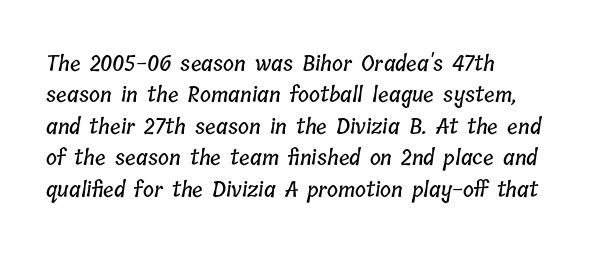
Underlining? Definitely not there. Nobody touched the tracking dial on this one. Where is the straight margin? On the left. Leading: standard.
